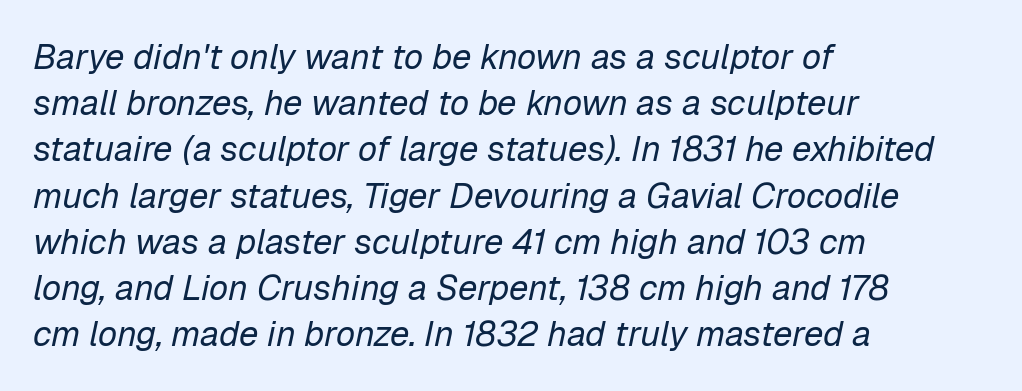
{"italic": "yes", "lean": "right", "slant_degrees": 12, "bold": "no", "weight": "regular", "width": "normal", "stroke_contrast": "low", "x_height": "medium", "monospaced": "no", "underline": "no", "align": "left", "line_spacing": "normal", "line_spacing_ratio": 1.32, "letter_spacing": "normal", "letter_spacing_em": 0.0, "glyph_px": 35}
